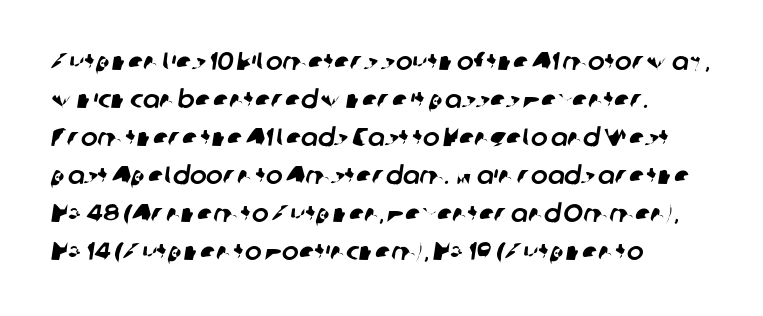
{"underline": "no", "align": "left", "line_spacing": "normal", "line_spacing_ratio": 1.52, "letter_spacing": "normal", "letter_spacing_em": 0.0, "glyph_px": 25}
